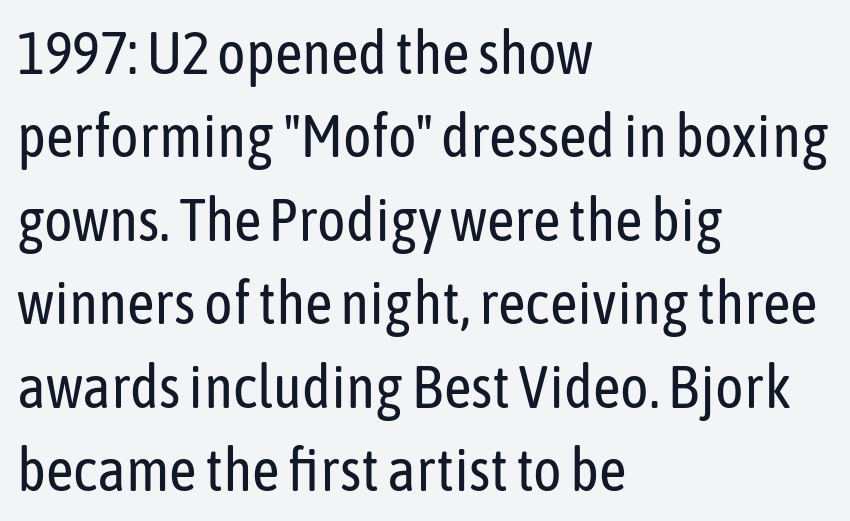
{"serif": "no", "italic": "no", "bold": "no", "weight": "regular", "width": "condensed", "stroke_contrast": "low", "x_height": "medium", "monospaced": "no", "underline": "no", "align": "left", "line_spacing": "normal", "line_spacing_ratio": 1.39, "letter_spacing": "normal", "letter_spacing_em": 0.0, "glyph_px": 60}
